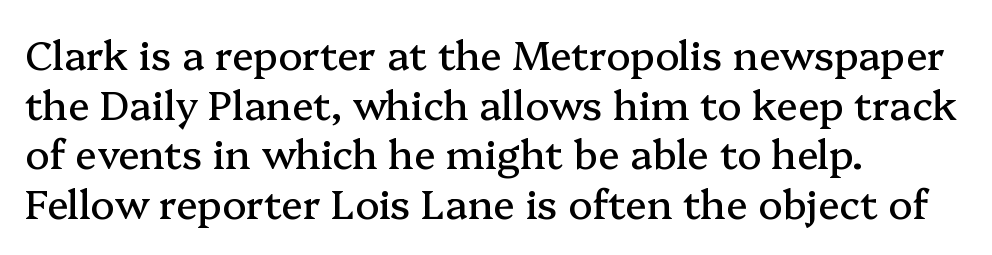
Words appear dense and cohesive because spacing is normal. You can tell from the footed stems that serif type was used. The lettering stays uniformly vertical, giving the passage a roman look. Descenders hang freely into open space. The paragraph shown leans on its left margin. The face used here is proportionally spaced, like ordinary book or web type.
